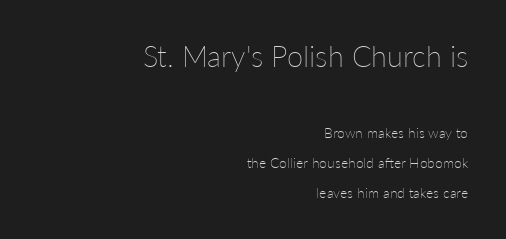
The image shows 29 px thin type, upright; set right-aligned, loose line spacing (2.15x), normal letter spacing, not underlined; the first (top) block is 2.07x larger; low stroke contrast and a medium x-height.
